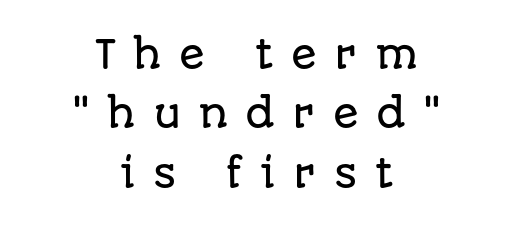
{"serif": "no", "italic": "no", "width": "normal", "stroke_contrast": "low", "x_height": "large", "monospaced": "no", "underline": "no", "align": "center", "line_spacing": "normal", "line_spacing_ratio": 1.56, "letter_spacing": "wide", "letter_spacing_em": 0.46, "glyph_px": 38}
